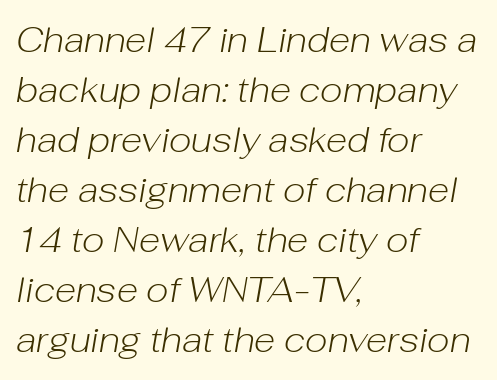
Q: Is the text bold? A: No.
Q: Is the text italic (slanted)? A: Yes, it leans right by about 10 degrees.
Q: Is the text underlined? A: No.
Q: How is the paragraph aligned? A: Left-aligned.
Q: Is the spacing between letters normal or unusually wide? A: Normal.
Q: Is the spacing between lines tight, normal or loose? A: Normal.
Q: Width (condensed, normal, or wide)? A: Normal.
Q: Stroke contrast? A: Low.
Q: x-height? A: Medium.
Q: Monospaced? A: No.
